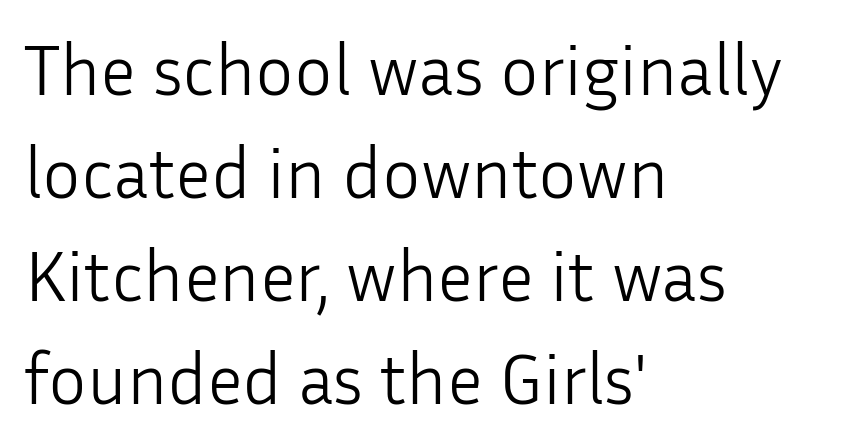
The face looks like a standard text weight, possibly lighter. Interline gaps are of average width in this sample. The baseline area is clear. Rendered with straight, roman letterforms. Is this a fixed-width face? No — the glyphs have proportional, varying widths.
